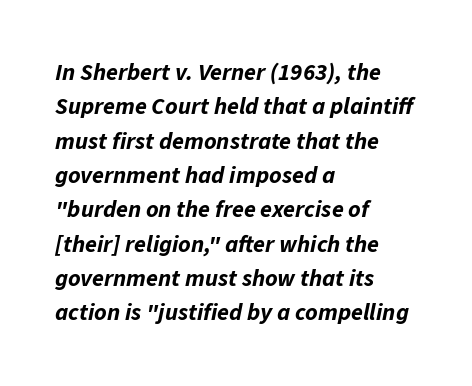
The image shows 24 px bold type, italic (leaning right); set left-aligned, normal line spacing (1.43x), normal letter spacing, not underlined.
